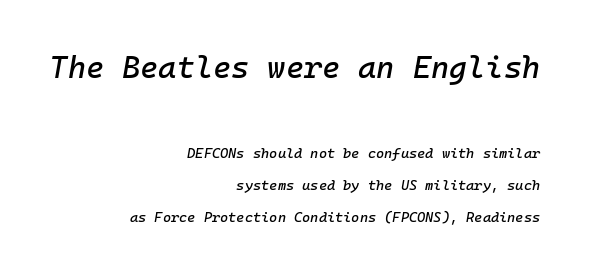
Two sizes are in play, and the larger belongs to the first block. Compared with typical body copy, the letter spacing here is the same. Clear beneath every line of the passage. Every character sits at an angle, as italics do. Monospaced: the letters line up in strict vertical columns. Alignment: flush right.
